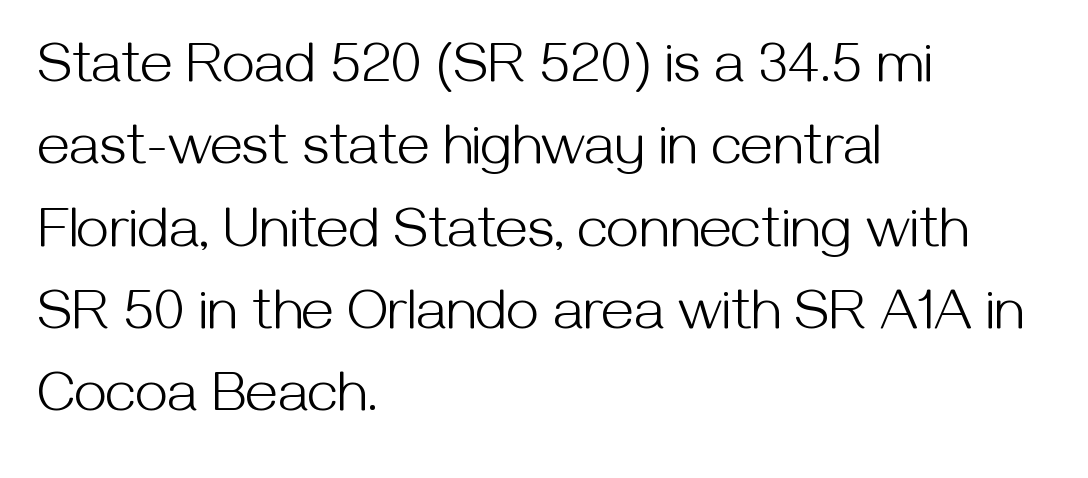
Q: Is the text bold? A: No.
Q: Is the text italic (slanted)? A: No, it is upright.
Q: Is the typeface a serif or a sans-serif typeface? A: Sans-serif.
Q: Is the text underlined? A: No.
Q: How is the paragraph aligned? A: Left-aligned.
Q: Is the spacing between letters normal or unusually wide? A: Normal.
Q: Is the spacing between lines tight, normal or loose? A: Normal.
Q: Width (condensed, normal, or wide)? A: Normal.
Q: Stroke contrast? A: Medium.
Q: x-height? A: Medium.
Q: Monospaced? A: No.
